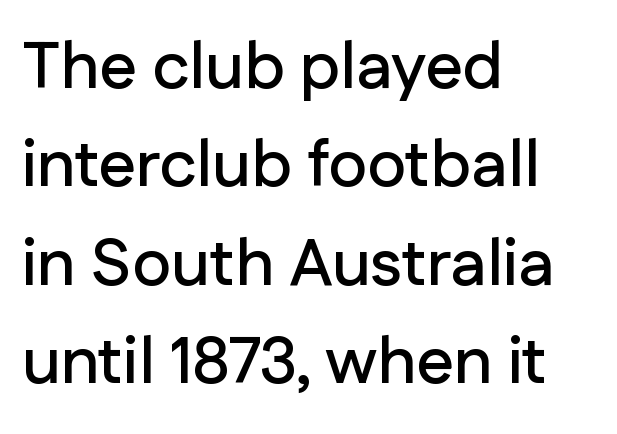
Q: Is the text italic (slanted)? A: No, it is upright.
Q: Is the typeface a serif or a sans-serif typeface? A: Sans-serif.
Q: Is the text underlined? A: No.
Q: How is the paragraph aligned? A: Left-aligned.
Q: Is the spacing between letters normal or unusually wide? A: Normal.
Q: Is the spacing between lines tight, normal or loose? A: Normal.
Q: Width (condensed, normal, or wide)? A: Normal.
Q: Stroke contrast? A: Low.
Q: x-height? A: Medium.
Q: Monospaced? A: No.
